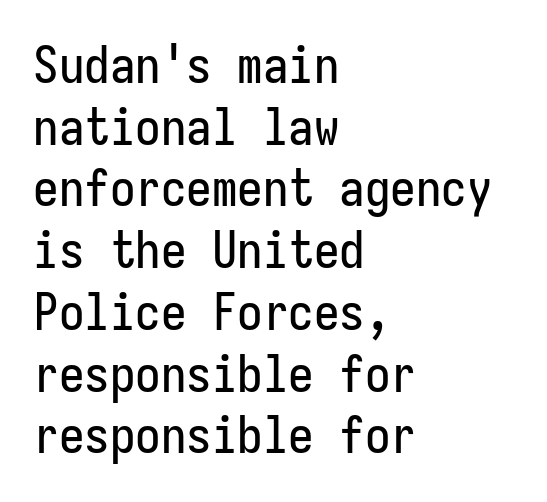
The image shows 51 px condensed sans-serif type, upright; set left-aligned, line spacing 1.21x, normal letter spacing, not underlined; low stroke contrast and a medium x-height.
